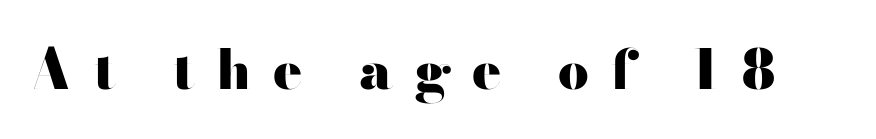
The image shows 54 px heavy, wide sans-serif type, upright; set unusually wide letter spacing (+0.4 em), not underlined; high stroke contrast and a small x-height.
